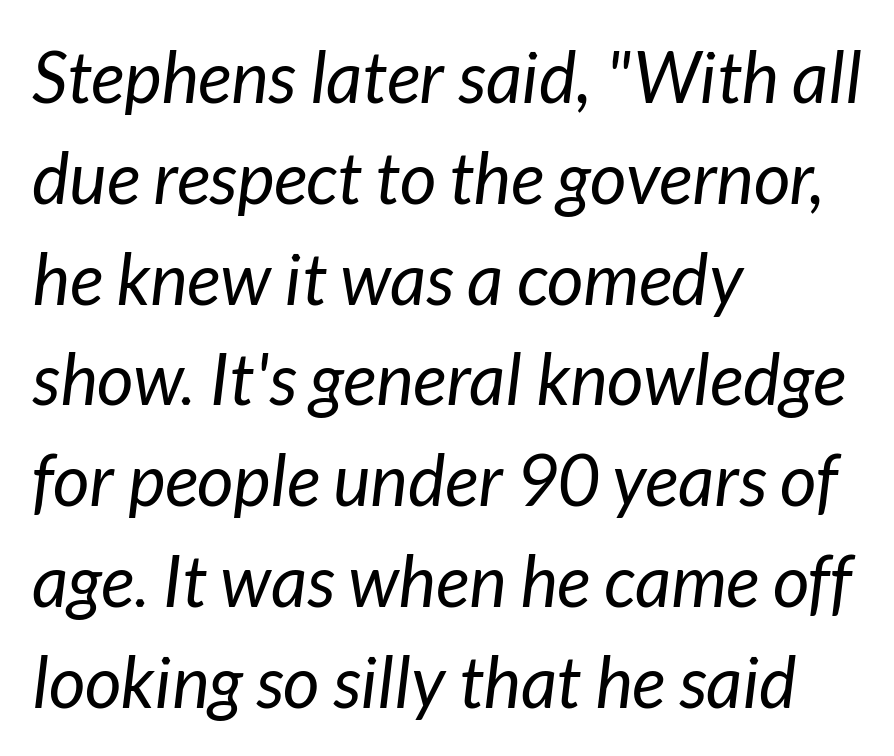
Q: Is the text bold? A: No.
Q: Is the text italic (slanted)? A: Yes, it leans right by about 7 degrees.
Q: Is the text underlined? A: No.
Q: How is the paragraph aligned? A: Left-aligned.
Q: Is the spacing between letters normal or unusually wide? A: Normal.
Q: Is the spacing between lines tight, normal or loose? A: Normal.
Q: Width (condensed, normal, or wide)? A: Normal.
Q: Stroke contrast? A: Low.
Q: x-height? A: Medium.
Q: Monospaced? A: No.
